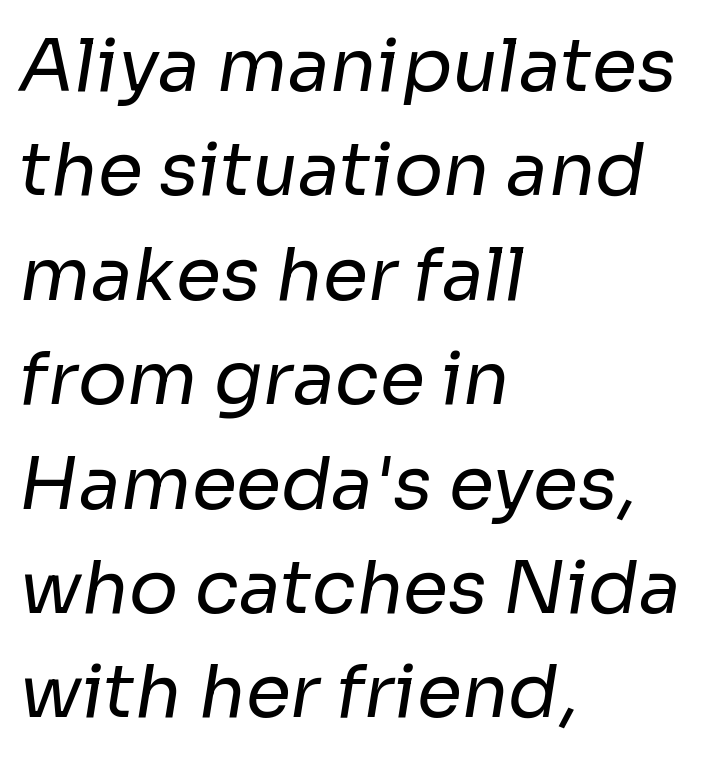
{"serif": "no", "bold": "no", "weight": "regular", "width": "normal", "stroke_contrast": "low", "x_height": "medium", "monospaced": "no", "underline": "no", "align": "left", "line_spacing": "normal", "line_spacing_ratio": 1.43, "letter_spacing": "normal", "letter_spacing_em": 0.0, "glyph_px": 73}
